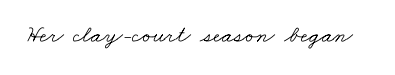
{"bold": "no", "underline": "no", "letter_spacing": "normal", "letter_spacing_em": 0.0, "glyph_px": 24}
